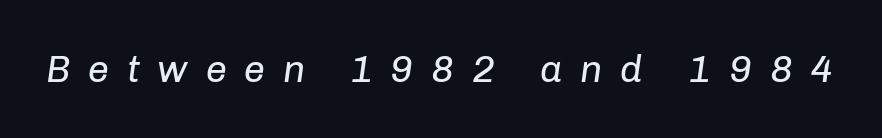
The image shows 38 px regular-weight type, italic (leaning right); set unusually wide letter spacing (+0.46 em), not underlined; low stroke contrast and a medium x-height.
